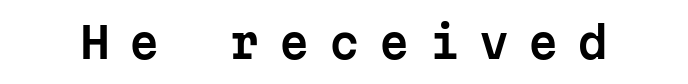
A sans-serif font was chosen for this passage. Fixed-width glyphs throughout — classic coding-font behaviour. The tracking jumps out immediately: characters are airy and widely separated. Posture: straight, roman, zero tilt.
